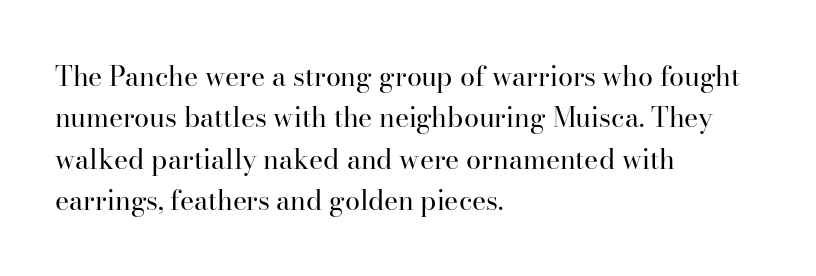
Q: Is the text bold? A: No.
Q: Is the text italic (slanted)? A: No, it is upright.
Q: Is the text underlined? A: No.
Q: How is the paragraph aligned? A: Left-aligned.
Q: Is the spacing between letters normal or unusually wide? A: Normal.
Q: Is the spacing between lines tight, normal or loose? A: Normal.
